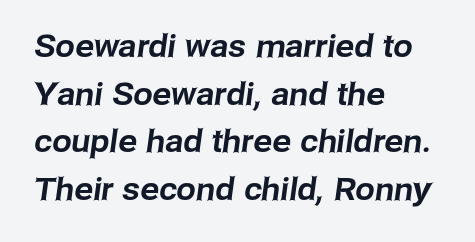
{"serif": "no", "width": "normal", "stroke_contrast": "low", "x_height": "medium", "monospaced": "no", "underline": "no", "align": "left", "line_spacing": "normal", "line_spacing_ratio": 1.54, "letter_spacing": "normal", "letter_spacing_em": 0.0, "glyph_px": 31}
